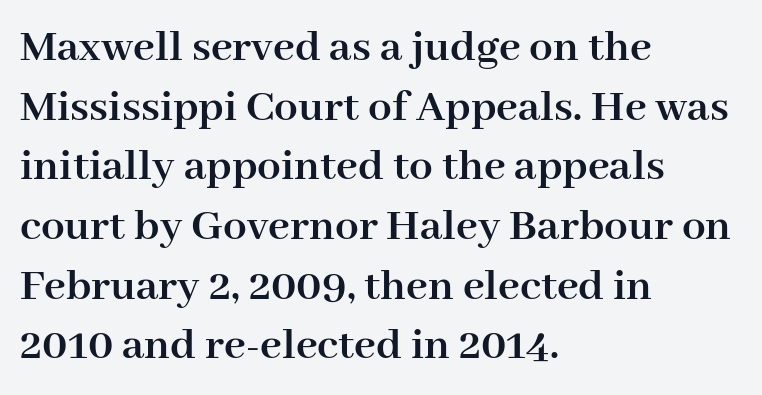
The image shows 47 px semibold serif type, upright; set left-aligned, normal line spacing (1.27x), normal letter spacing, not underlined; high stroke contrast and a medium x-height.
